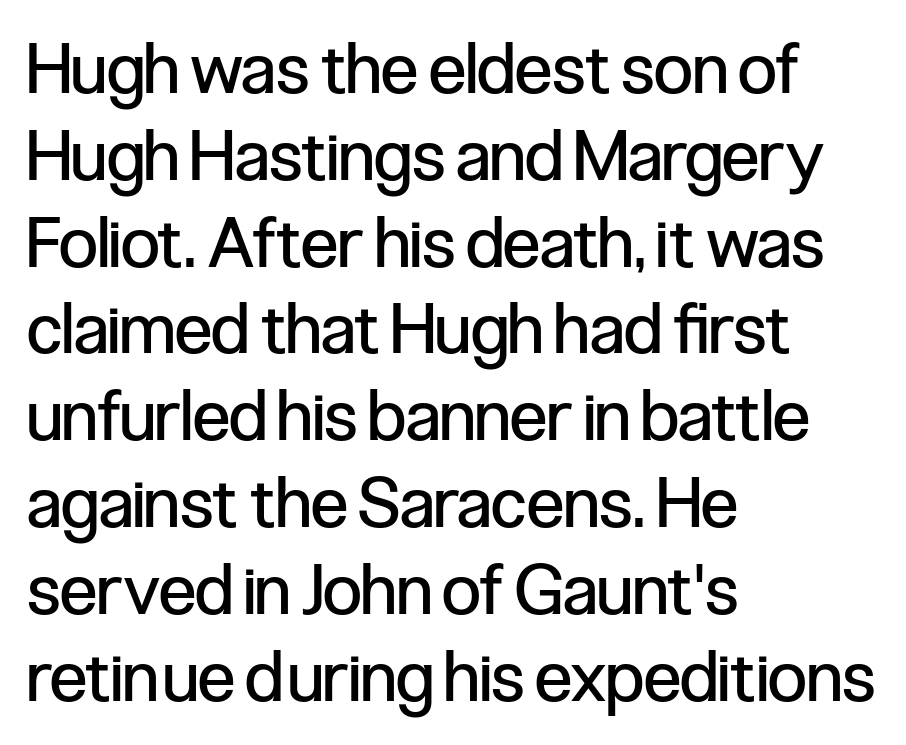
{"serif": "no", "italic": "no", "bold": "no", "weight": "regular", "width": "condensed", "stroke_contrast": "low", "x_height": "medium", "monospaced": "no", "underline": "no", "align": "left", "line_spacing_ratio": 1.24, "letter_spacing": "normal", "letter_spacing_em": 0.0, "glyph_px": 70}
